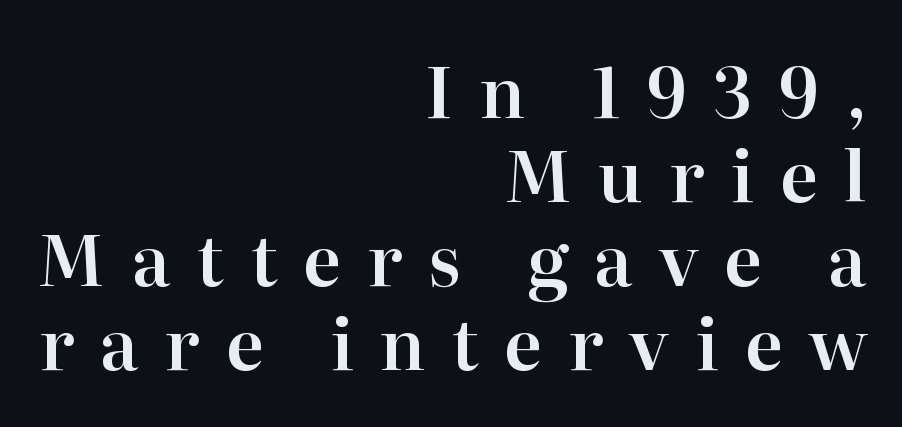
Q: Is the text italic (slanted)? A: No, it is upright.
Q: Is the typeface a serif or a sans-serif typeface? A: Serif.
Q: Is the text underlined? A: No.
Q: How is the paragraph aligned? A: Right-aligned.
Q: Is the spacing between letters normal or unusually wide? A: Unusually wide.
Q: Width (condensed, normal, or wide)? A: Normal.
Q: Stroke contrast? A: High.
Q: x-height? A: Medium.
Q: Monospaced? A: No.
